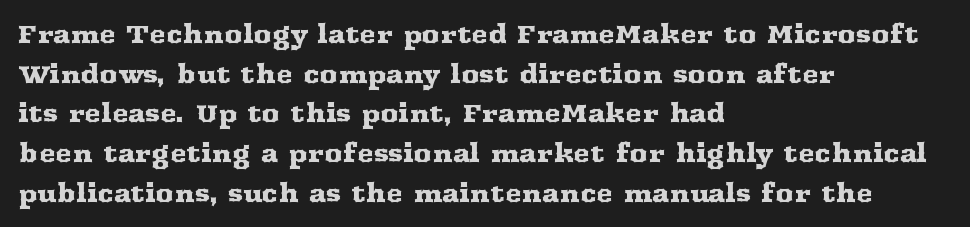
Q: Is the text italic (slanted)? A: No, it is upright.
Q: Is the text underlined? A: No.
Q: How is the paragraph aligned? A: Left-aligned.
Q: Is the spacing between letters normal or unusually wide? A: Normal.
Q: Is the spacing between lines tight, normal or loose? A: Normal.
